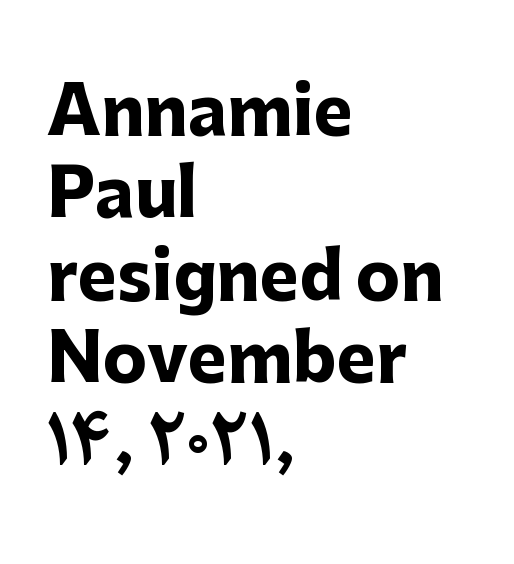
The image shows 66 px heavy sans-serif type, upright; set left-aligned, normal line spacing (1.25x), normal letter spacing, not underlined; low stroke contrast and a medium x-height.
